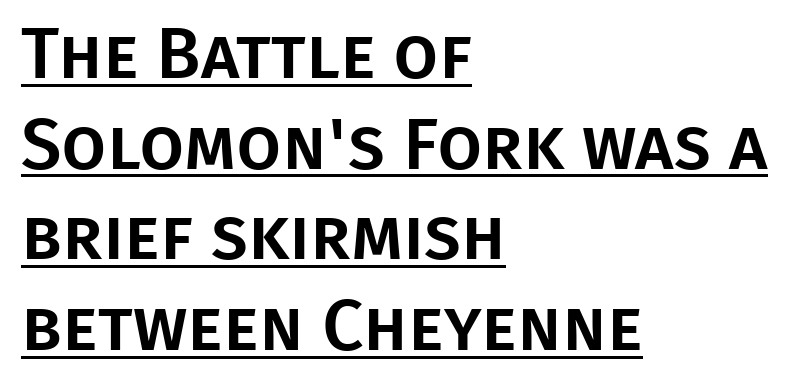
The image shows 72 px sans-serif type, upright; set left-aligned, normal line spacing (1.26x), normal letter spacing, underlined; low stroke contrast and a large x-height.
